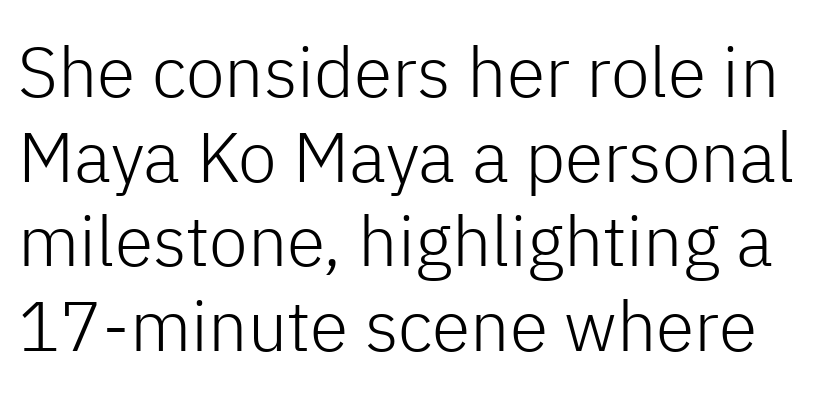
Weight class: somewhere from thin through regular. The face used here is proportionally spaced, like ordinary book or web type. This rendering employs a face without finishing strokes, i.e., a sans-serif. Honestly, there is no underline to notice here at all. Tracking here is standard; glyphs follow each other at the usual distance. The letters stand upright; this is a roman face.
